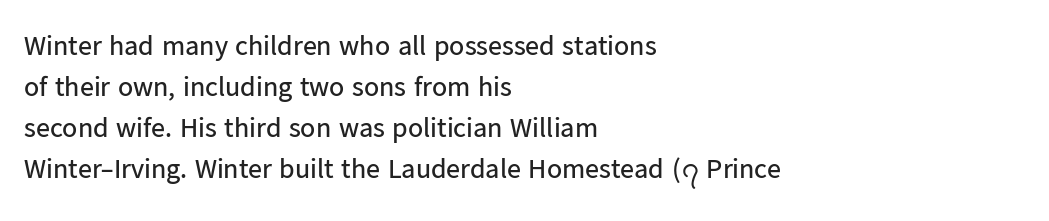
The rag falls on the right side of this text block. Letters rest on an invisible, unmarked baseline. This is roman type, the default non-slanted kind. Compared with typical body copy, the letter spacing here is the same.
